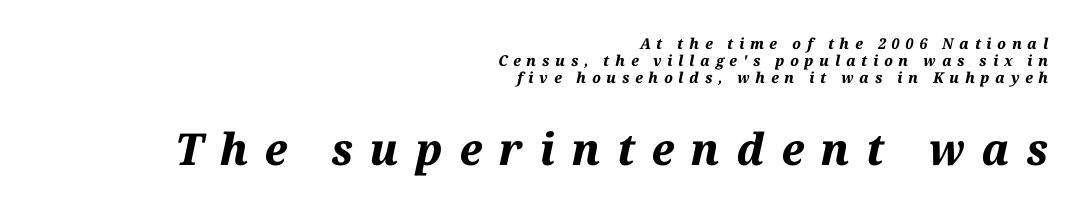
Q: Is the text bold? A: Yes.
Q: Is the text italic (slanted)? A: Yes, it leans right by about 12 degrees.
Q: Is the text underlined? A: No.
Q: How is the paragraph aligned? A: Right-aligned.
Q: Is the spacing between letters normal or unusually wide? A: Unusually wide.
Q: Is the spacing between lines tight, normal or loose? A: Tight.
Q: Which block of text is set in a larger size, the first (top) or the second (bottom)? A: The second (bottom) one.
Q: Width (condensed, normal, or wide)? A: Normal.
Q: Stroke contrast? A: Medium.
Q: x-height? A: Medium.
Q: Monospaced? A: No.
